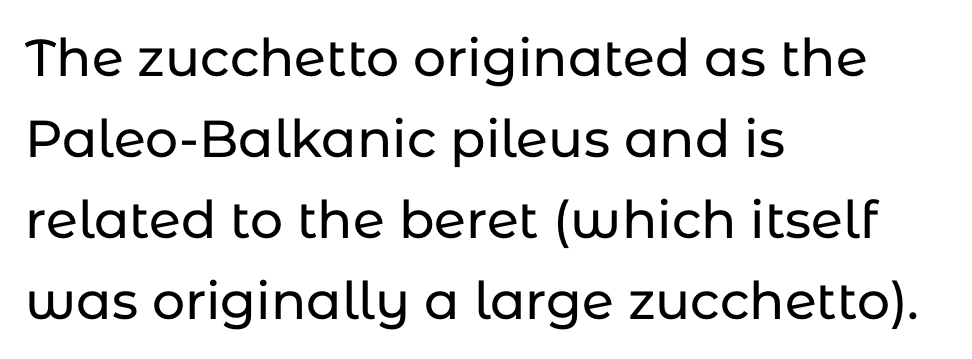
Q: Is the text italic (slanted)? A: No, it is upright.
Q: Is the typeface a serif or a sans-serif typeface? A: Sans-serif.
Q: Is the text underlined? A: No.
Q: How is the paragraph aligned? A: Left-aligned.
Q: Is the spacing between letters normal or unusually wide? A: Normal.
Q: Is the spacing between lines tight, normal or loose? A: Normal.
Q: Width (condensed, normal, or wide)? A: Normal.
Q: Stroke contrast? A: Low.
Q: x-height? A: Medium.
Q: Monospaced? A: No.
